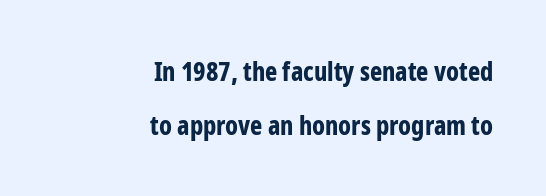
Italic? Not at all — the glyphs are vertical. What's the leading like? Stretched, with rows far apart. Summary of weight: heavy, a full bold. Check under the words: just untouched page.
